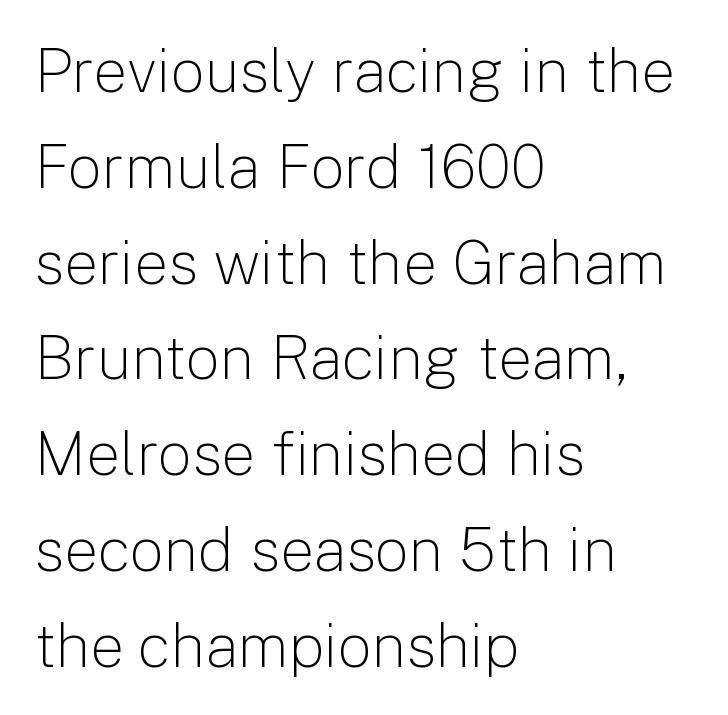
{"serif": "no", "italic": "no", "bold": "no", "weight": "light", "width": "normal", "stroke_contrast": "low", "x_height": "medium", "monospaced": "no", "underline": "no", "align": "left", "line_spacing": "normal", "line_spacing_ratio": 1.57, "letter_spacing": "normal", "letter_spacing_em": 0.0, "glyph_px": 61}
